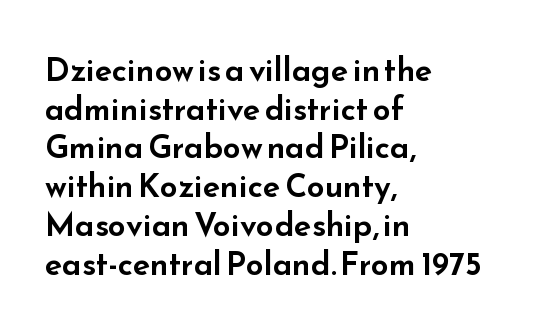
Q: Is the text italic (slanted)? A: No, it is upright.
Q: Is the typeface a serif or a sans-serif typeface? A: Sans-serif.
Q: Is the text underlined? A: No.
Q: How is the paragraph aligned? A: Left-aligned.
Q: Is the spacing between letters normal or unusually wide? A: Normal.
Q: Width (condensed, normal, or wide)? A: Wide.
Q: Stroke contrast? A: Low.
Q: x-height? A: Small.
Q: Monospaced? A: No.
